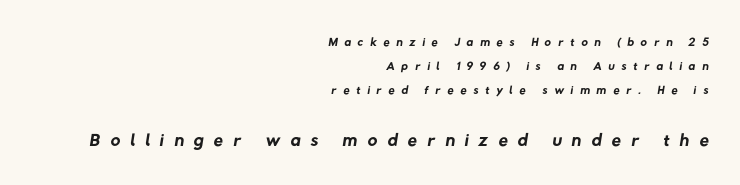
Caption: face not bold, strokes unweighted. The tracking jumps out immediately: characters are airy and widely separated. Leading: standard. Nobody drew a line under any word here. Here the second block reads like a headline and the first like body copy. Horizontal alignment here is rightward, an uncommon choice for prose.
